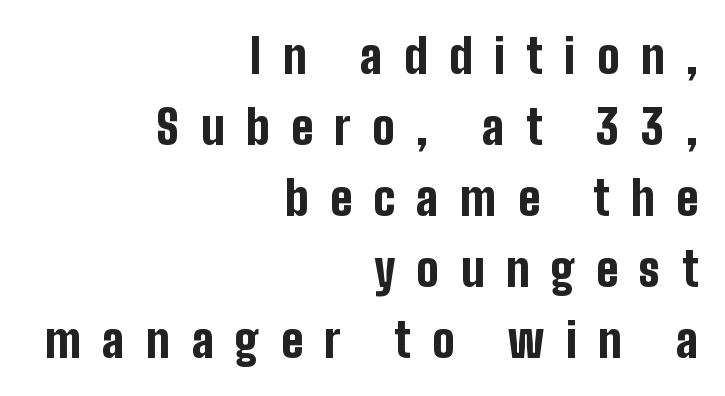
{"serif": "no", "italic": "no", "bold": "yes", "weight": "bold", "width": "condensed", "stroke_contrast": "low", "x_height": "medium", "monospaced": "no", "underline": "no", "align": "right", "line_spacing": "normal", "line_spacing_ratio": 1.51, "letter_spacing": "wide", "letter_spacing_em": 0.46, "glyph_px": 47}
